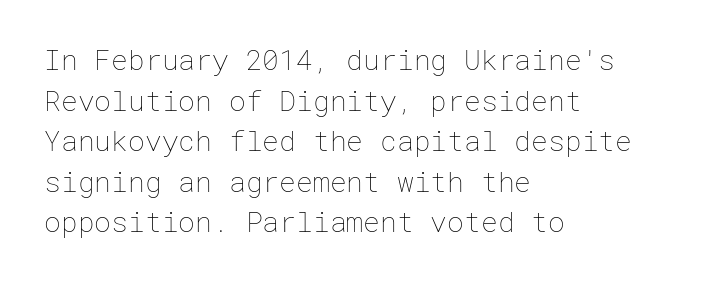
Q: Is the text bold? A: No.
Q: Is the text italic (slanted)? A: No, it is upright.
Q: Is the text underlined? A: No.
Q: How is the paragraph aligned? A: Left-aligned.
Q: Is the spacing between letters normal or unusually wide? A: Normal.
Q: Is the spacing between lines tight, normal or loose? A: Normal.
Q: Width (condensed, normal, or wide)? A: Normal.
Q: Stroke contrast? A: Low.
Q: x-height? A: Medium.
